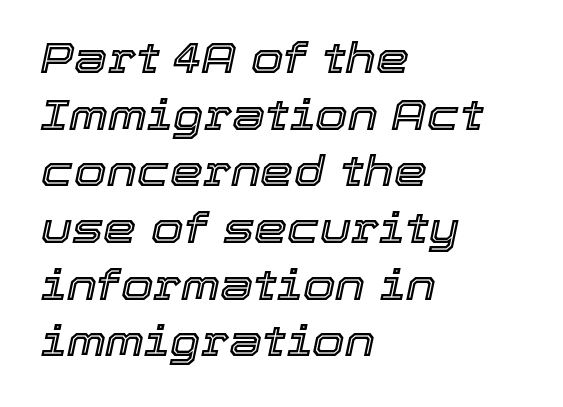
Q: Is the text italic (slanted)? A: Yes, it leans right by about 12 degrees.
Q: Is the text underlined? A: No.
Q: How is the paragraph aligned? A: Left-aligned.
Q: Is the spacing between letters normal or unusually wide? A: Normal.
Q: Is the spacing between lines tight, normal or loose? A: Normal.
Q: Width (condensed, normal, or wide)? A: Normal.
Q: x-height? A: Medium.
Q: Monospaced? A: No.
